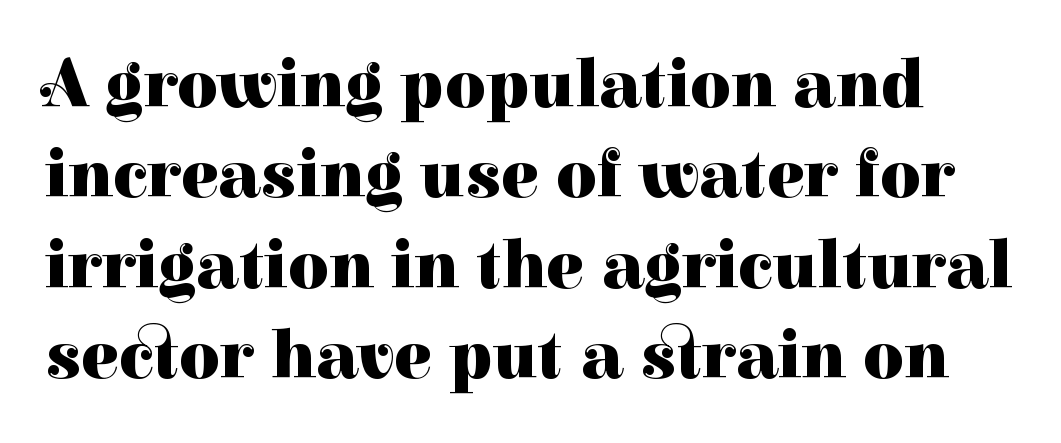
The image shows 70 px heavy serif type, upright; set normal line spacing (1.29x), normal letter spacing, not underlined; high stroke contrast and a medium x-height.
